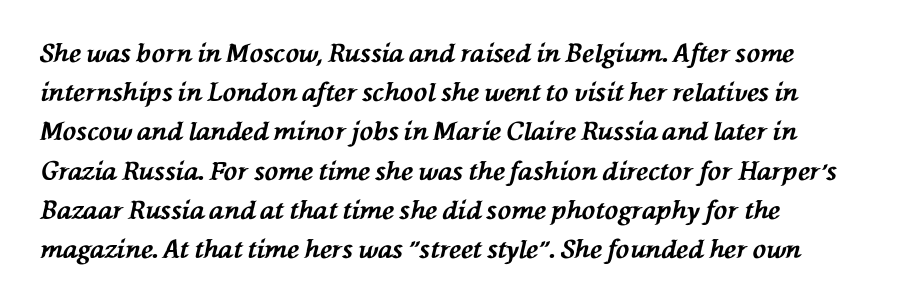
{"italic": "yes", "lean": "left", "slant_degrees": 76, "bold": "yes", "underline": "no", "align": "left", "line_spacing": "normal", "line_spacing_ratio": 1.57, "letter_spacing": "normal", "letter_spacing_em": 0.0, "glyph_px": 25}
